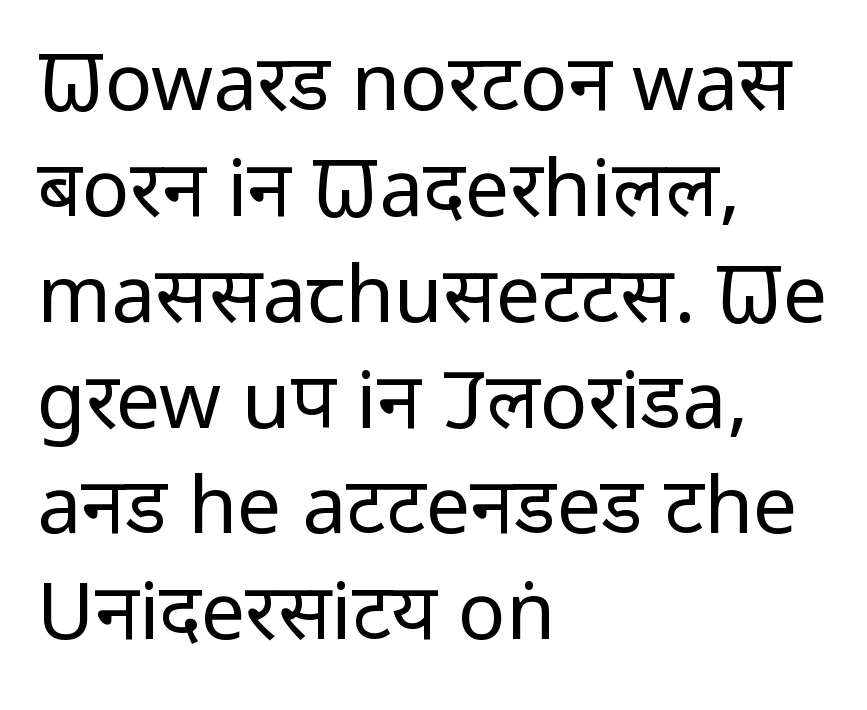
Q: Is the text bold? A: No.
Q: Is the text italic (slanted)? A: No, it is upright.
Q: Is the typeface a serif or a sans-serif typeface? A: Sans-serif.
Q: Is the text underlined? A: No.
Q: How is the paragraph aligned? A: Left-aligned.
Q: Is the spacing between letters normal or unusually wide? A: Normal.
Q: Is the spacing between lines tight, normal or loose? A: Normal.
Q: Width (condensed, normal, or wide)? A: Condensed.
Q: Stroke contrast? A: Low.
Q: x-height? A: Large.
Q: Monospaced? A: No.
